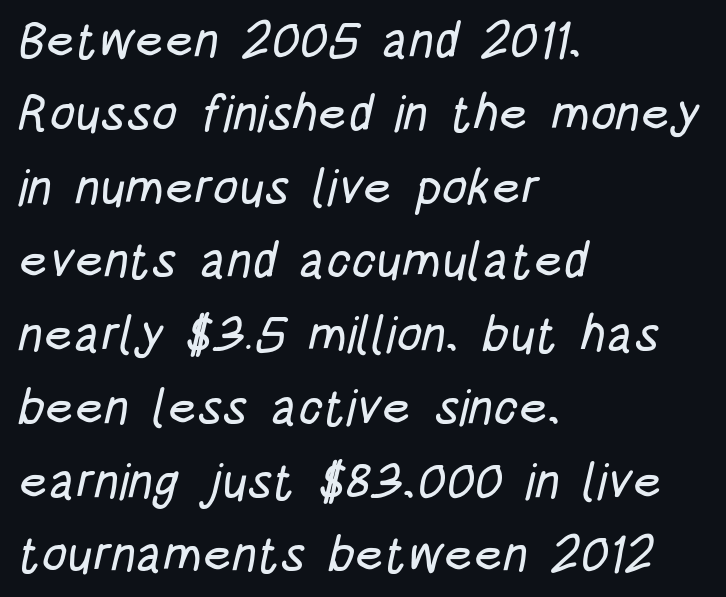
Do the characters align in a grid? No, the font is proportional. Line spacing here is normal. Alignment: flush left. Spacing between characters is what you'd get straight out of the box. The specimen omits any rule beneath the text block's lines. Type style note: lacks serifs.
